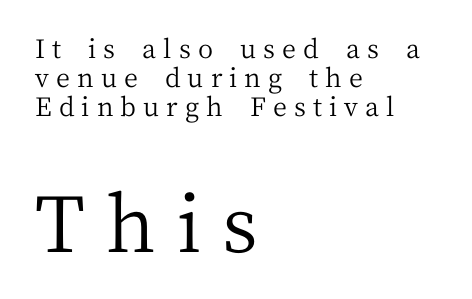
The image shows 78 px regular-weight serif type, upright; set left-aligned, tight line spacing (1.12x), unusually wide letter spacing (+0.27 em), not underlined; the second (bottom) block is 3.0x larger; medium stroke contrast and a medium x-height.
